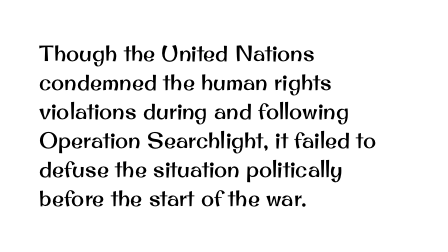
It's the straight-up-and-down kind of type. The horizontal fit of the characters is conventional and even. These lines are set flush left with a ragged right edge. Glance below the letters and you will spot only blank space.
